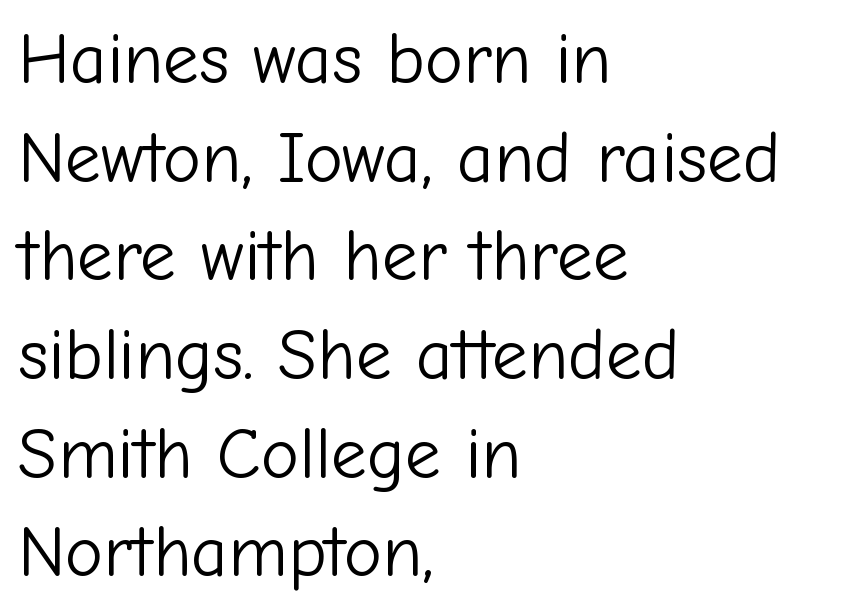
Just letters on the line, the space beneath them empty. This is not heavy type; no bold has been used. Note the varied advance widths — an 'i' is clearly narrower than an 'm'. Nothing unusual about the tracking: characters are spaced as the font intends.
